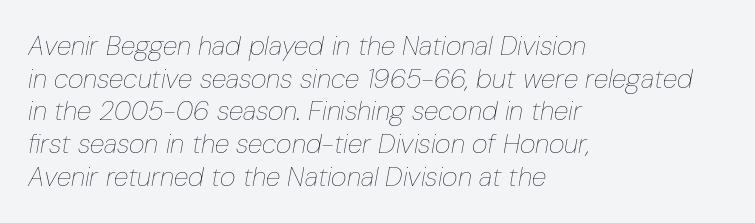
Designer's note — italics engaged. A typesetter would call this zero additional tracking. The passage shown is not bold in any degree. These lines stack with their left ends in a neat column. Clear beneath every line of the passage.
